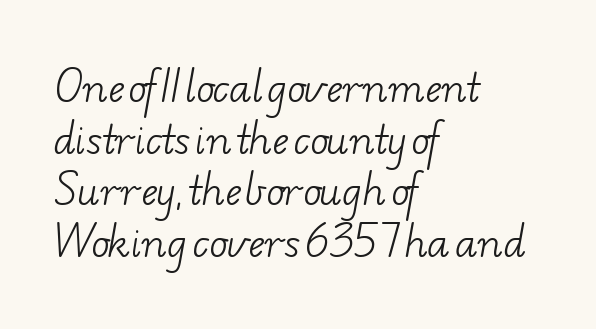
{"serif": "yes", "bold": "no", "weight": "light", "width": "wide", "stroke_contrast": "low", "x_height": "small", "monospaced": "no", "underline": "no", "align": "left", "line_spacing": "normal", "line_spacing_ratio": 1.36, "letter_spacing": "normal", "letter_spacing_em": 0.0, "glyph_px": 38}
